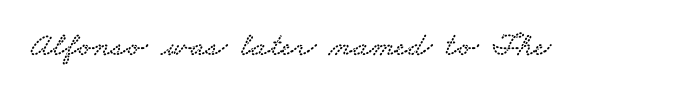
{"width": "wide", "stroke_contrast": "low", "x_height": "small", "monospaced": "no", "underline": "no", "letter_spacing": "normal", "letter_spacing_em": 0.0, "glyph_px": 34}
